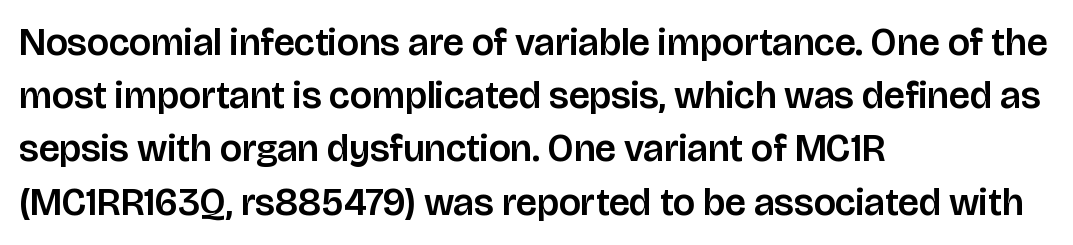
Q: Is the text italic (slanted)? A: No, it is upright.
Q: Is the typeface a serif or a sans-serif typeface? A: Sans-serif.
Q: Is the text underlined? A: No.
Q: How is the paragraph aligned? A: Left-aligned.
Q: Is the spacing between letters normal or unusually wide? A: Normal.
Q: Is the spacing between lines tight, normal or loose? A: Normal.
Q: Width (condensed, normal, or wide)? A: Normal.
Q: Stroke contrast? A: Low.
Q: x-height? A: Large.
Q: Monospaced? A: No.
